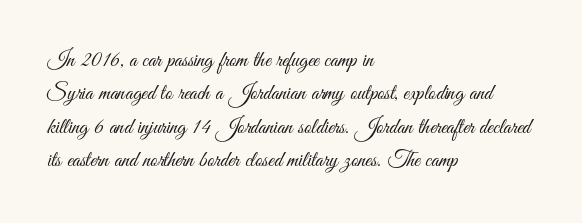
{"bold": "no", "underline": "no", "align": "left", "line_spacing": "normal", "line_spacing_ratio": 1.52, "letter_spacing": "normal", "letter_spacing_em": 0.0, "glyph_px": 22}
